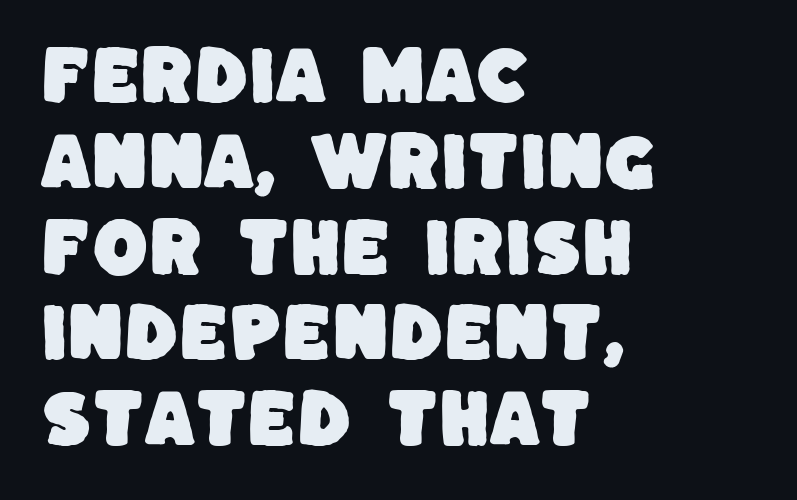
Just letters on the line, the space beneath them empty. Inter-character spacing is left at the font's built-in metrics. Typographically, this falls in the sans-serif category. Short and long lines alike share a common starting point at left. This block has exactly the height ordinary leading produces.
